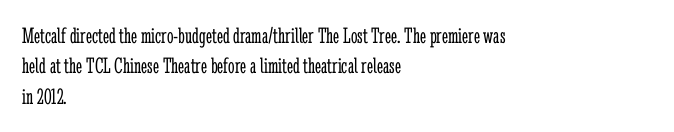
Q: Is the text bold? A: No.
Q: Is the text italic (slanted)? A: No, it is upright.
Q: Is the text underlined? A: No.
Q: How is the paragraph aligned? A: Left-aligned.
Q: Is the spacing between letters normal or unusually wide? A: Normal.
Q: Is the spacing between lines tight, normal or loose? A: Normal.
